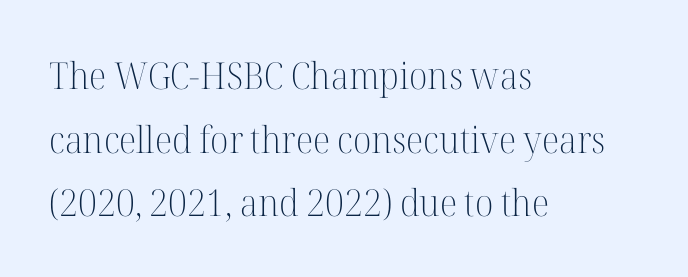
Q: Is the text bold? A: No.
Q: Is the text italic (slanted)? A: No, it is upright.
Q: Is the typeface a serif or a sans-serif typeface? A: Serif.
Q: Is the text underlined? A: No.
Q: How is the paragraph aligned? A: Left-aligned.
Q: Is the spacing between letters normal or unusually wide? A: Normal.
Q: Width (condensed, normal, or wide)? A: Normal.
Q: Stroke contrast? A: High.
Q: x-height? A: Medium.
Q: Monospaced? A: No.
